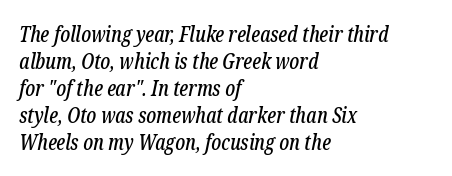
Q: Is the text italic (slanted)? A: Yes, it leans right by about 12 degrees.
Q: Is the text underlined? A: No.
Q: How is the paragraph aligned? A: Left-aligned.
Q: Is the spacing between letters normal or unusually wide? A: Normal.
Q: Is the spacing between lines tight, normal or loose? A: Normal.
